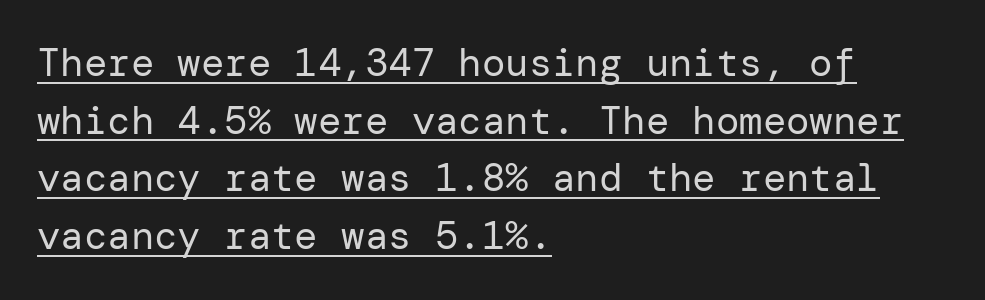
The compositor pushed each line to the left boundary. The type is set solid horizontally, with unmodified tracking. No chunkiness to these letters — they're not bold. Somebody hit Ctrl+U on this one — the words are underlined. Nothing sits at the stroke ends, so this counts as sans-serif.
